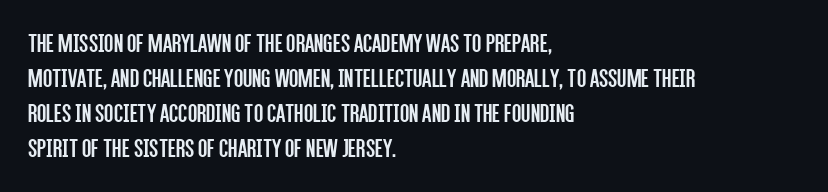
Style check: upright. Plain, unruled lines of type. The paragraph has a hard left edge and a soft right edge. This rendering leaves character spacing at its baseline value. A typesetter would call this leading conventional body-copy spacing. These glyphs show unthickened strokes, regular width or finer.
